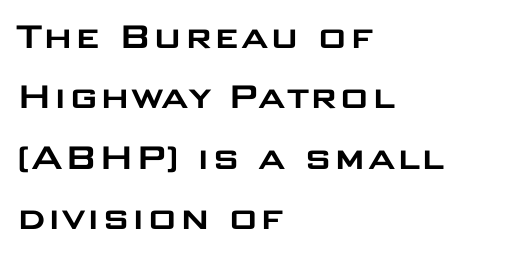
Q: Is the text italic (slanted)? A: No, it is upright.
Q: Is the typeface a serif or a sans-serif typeface? A: Sans-serif.
Q: Is the text underlined? A: No.
Q: How is the paragraph aligned? A: Left-aligned.
Q: Is the spacing between letters normal or unusually wide? A: Normal.
Q: Is the spacing between lines tight, normal or loose? A: Normal.
Q: Width (condensed, normal, or wide)? A: Wide.
Q: Stroke contrast? A: Low.
Q: x-height? A: Large.
Q: Monospaced? A: No.
